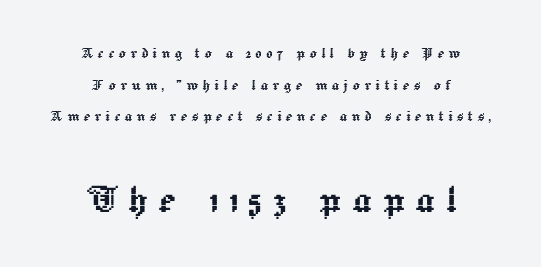
The image shows 46 px text type, upright; set centered, line spacing 1.76x, unusually wide letter spacing (+0.24 em), not underlined; the second (bottom) block is 2.56x larger; a medium x-height.
